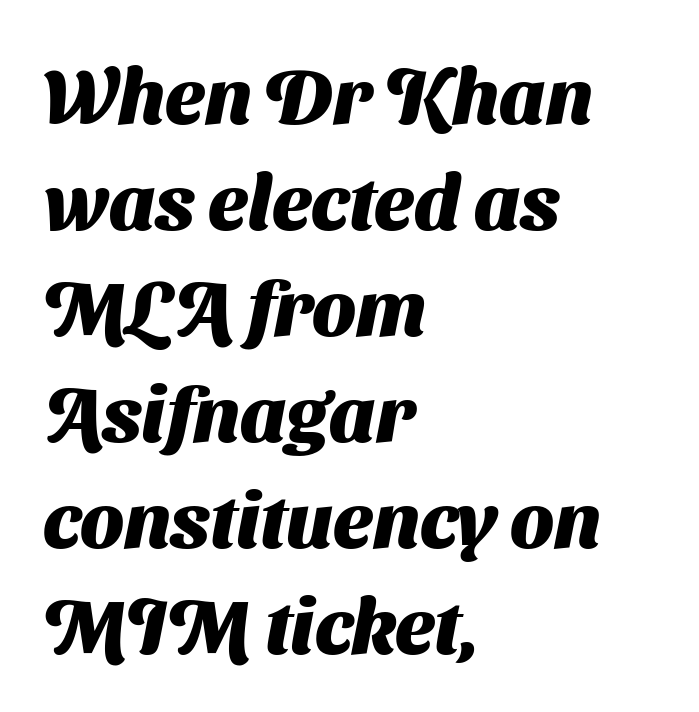
Q: Is the text bold? A: Yes.
Q: Is the typeface a serif or a sans-serif typeface? A: Sans-serif.
Q: Is the text underlined? A: No.
Q: How is the paragraph aligned? A: Left-aligned.
Q: Is the spacing between letters normal or unusually wide? A: Normal.
Q: Is the spacing between lines tight, normal or loose? A: Normal.
Q: Width (condensed, normal, or wide)? A: Normal.
Q: Stroke contrast? A: Medium.
Q: x-height? A: Medium.
Q: Monospaced? A: No.
